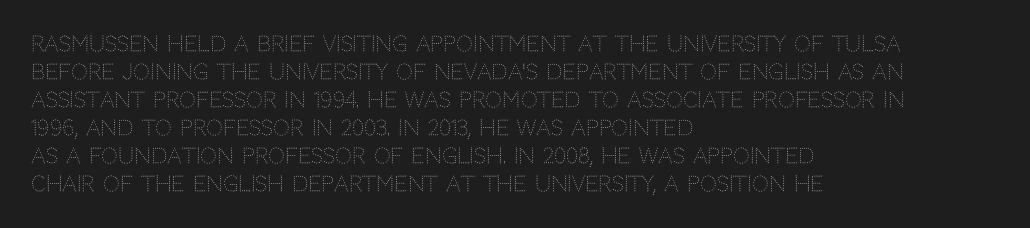
The image shows 21 px text type, upright; set left-aligned, normal line spacing (1.33x), normal letter spacing, not underlined.
